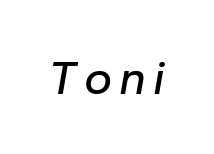
Descender tails drop into unmarked territory. Characters are canted at an angle relative to the baseline's perpendicular. Varying glyph widths throughout — classic text-font behaviour.
